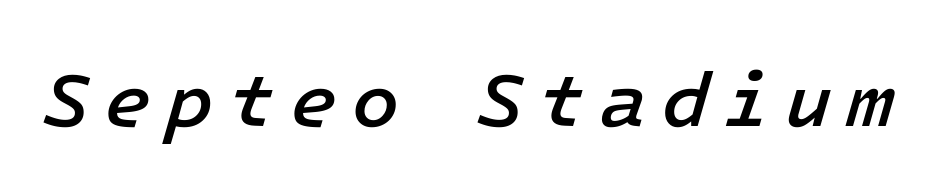
{"italic": "yes", "lean": "right", "slant_degrees": 16, "bold": "semi", "weight": "semibold", "width": "normal", "stroke_contrast": "low", "x_height": "medium", "monospaced": "yes", "underline": "no", "glyph_px": 77}
